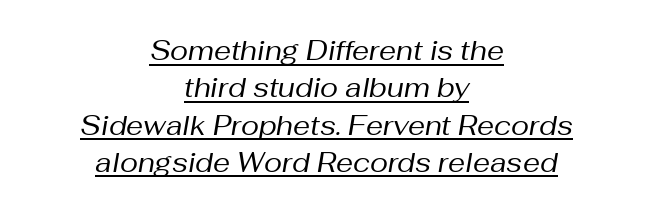
Q: Is the text bold? A: No.
Q: Is the text italic (slanted)? A: Yes, it leans right by about 10 degrees.
Q: Is the text underlined? A: Yes.
Q: How is the paragraph aligned? A: Centered.
Q: Is the spacing between letters normal or unusually wide? A: Normal.
Q: Is the spacing between lines tight, normal or loose? A: Normal.
